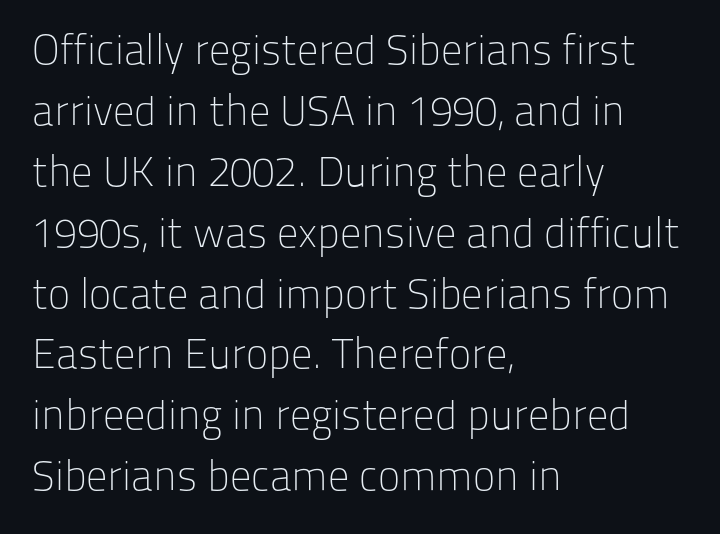
{"serif": "no", "italic": "no", "bold": "no", "weight": "light", "width": "normal", "stroke_contrast": "low", "x_height": "medium", "monospaced": "no", "underline": "no", "align": "left", "line_spacing": "normal", "line_spacing_ratio": 1.45, "letter_spacing": "normal", "letter_spacing_em": 0.0, "glyph_px": 42}
